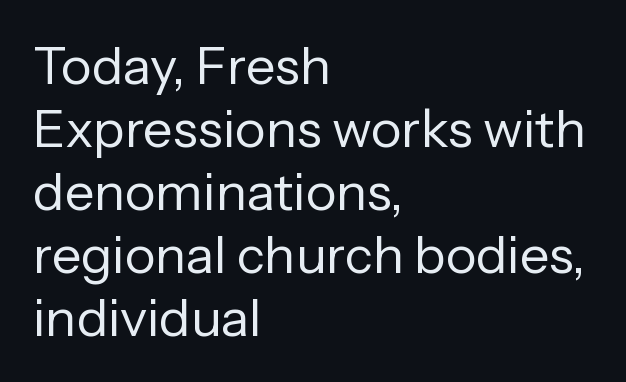
Q: Is the text bold? A: No.
Q: Is the text italic (slanted)? A: No, it is upright.
Q: Is the typeface a serif or a sans-serif typeface? A: Sans-serif.
Q: Is the text underlined? A: No.
Q: How is the paragraph aligned? A: Left-aligned.
Q: Is the spacing between letters normal or unusually wide? A: Normal.
Q: Width (condensed, normal, or wide)? A: Normal.
Q: Stroke contrast? A: Low.
Q: x-height? A: Medium.
Q: Monospaced? A: No.
